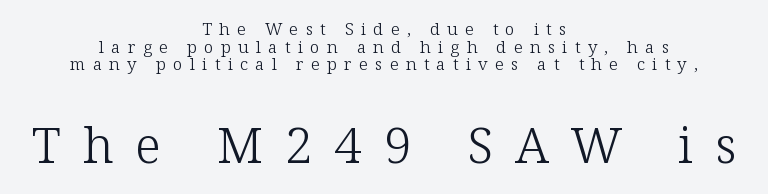
{"serif": "yes", "italic": "no", "bold": "no", "weight": "light", "width": "normal", "stroke_contrast": "low", "x_height": "medium", "monospaced": "no", "underline": "no", "align": "center", "line_spacing": "tight", "line_spacing_ratio": 1.03, "letter_spacing": "wide", "letter_spacing_em": 0.43, "larger_block": "second", "size_ratio": 2.94, "glyph_px": 50}
